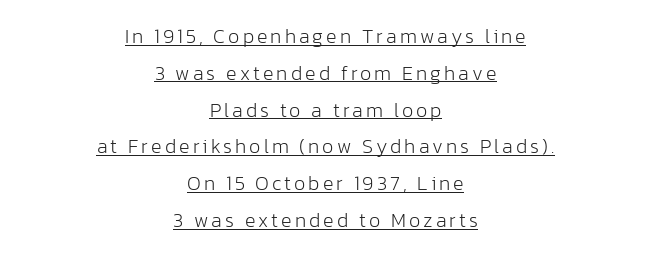
Q: Is the text bold? A: No.
Q: Is the text italic (slanted)? A: No, it is upright.
Q: Is the text underlined? A: Yes.
Q: How is the paragraph aligned? A: Centered.
